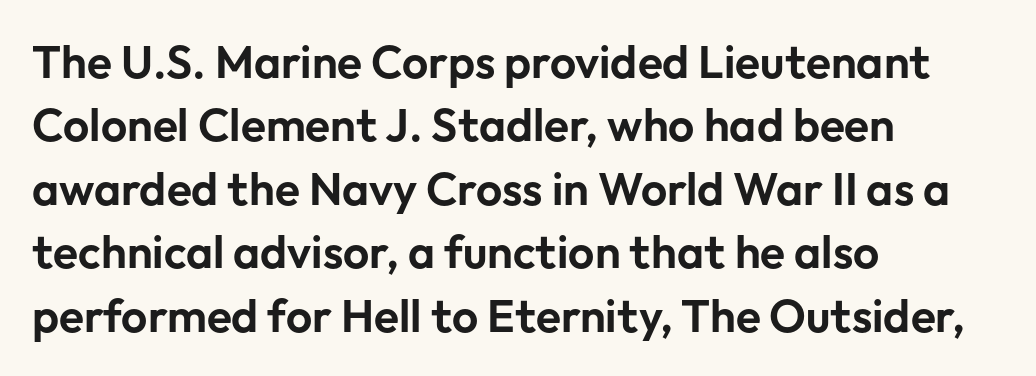
The image shows 46 px sans-serif type, upright; set left-aligned, normal line spacing (1.38x), normal letter spacing, not underlined; low stroke contrast and a medium x-height.
